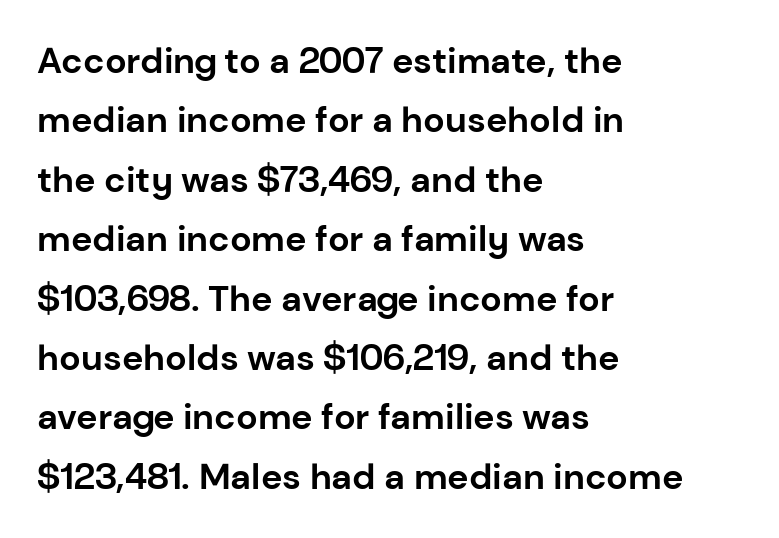
The image shows 36 px bold sans-serif type, upright; set left-aligned, normal line spacing (1.65x), normal letter spacing, not underlined; low stroke contrast and a medium x-height.
